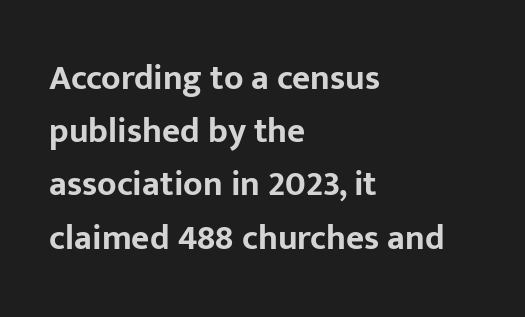
The image shows 35 px bold sans-serif type, upright; set left-aligned, normal line spacing (1.52x), normal letter spacing, not underlined; low stroke contrast and a medium x-height.
